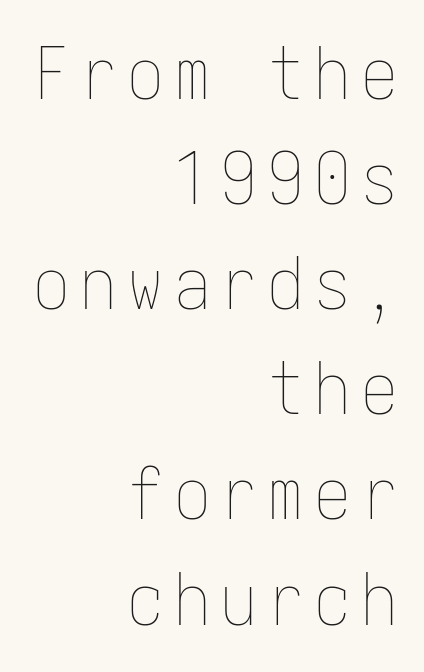
The image shows 73 px thin, condensed type, upright; set right-aligned, normal line spacing (1.44x), not underlined; low stroke contrast and a medium x-height.
